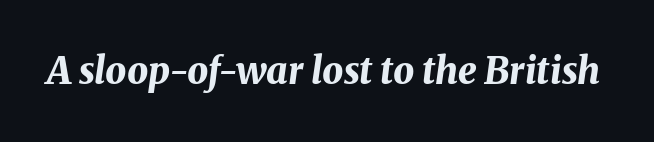
Q: Is the text bold? A: Yes.
Q: Is the text italic (slanted)? A: Yes, it leans right by about 8 degrees.
Q: Is the text underlined? A: No.
Q: Is the spacing between letters normal or unusually wide? A: Normal.
Q: Width (condensed, normal, or wide)? A: Normal.
Q: Stroke contrast? A: Medium.
Q: x-height? A: Medium.
Q: Monospaced? A: No.
